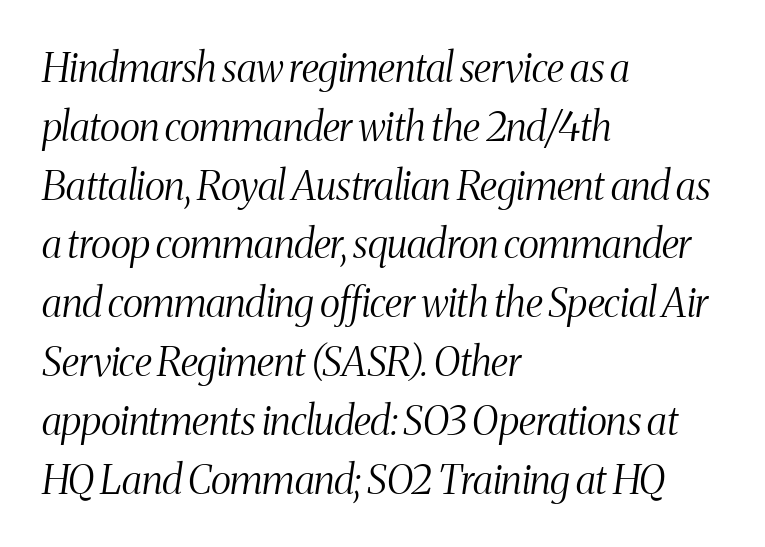
{"serif": "yes", "italic": "yes", "lean": "right", "slant_degrees": 8, "bold": "no", "weight": "light", "width": "condensed", "stroke_contrast": "medium", "x_height": "medium", "monospaced": "no", "underline": "no", "align": "left", "line_spacing": "normal", "line_spacing_ratio": 1.47, "letter_spacing": "normal", "letter_spacing_em": 0.0, "glyph_px": 40}
